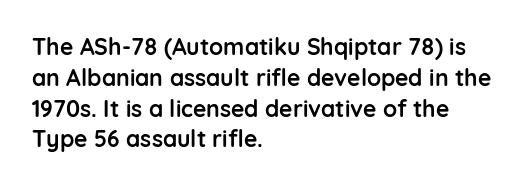
{"italic": "no", "bold": "yes", "underline": "no", "align": "left", "line_spacing": "normal", "line_spacing_ratio": 1.34, "letter_spacing": "normal", "letter_spacing_em": 0.0, "glyph_px": 23}
